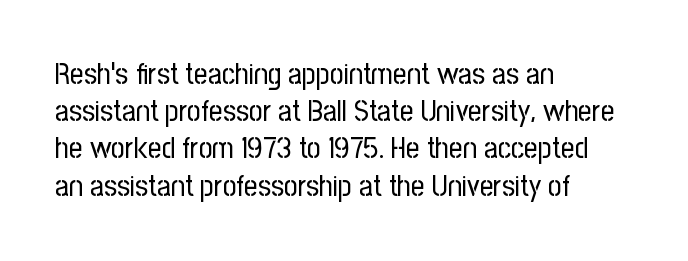
The image shows 30 px regular-weight, condensed sans-serif type, upright; set left-aligned, line spacing 1.24x, normal letter spacing, not underlined; low stroke contrast and a medium x-height.
